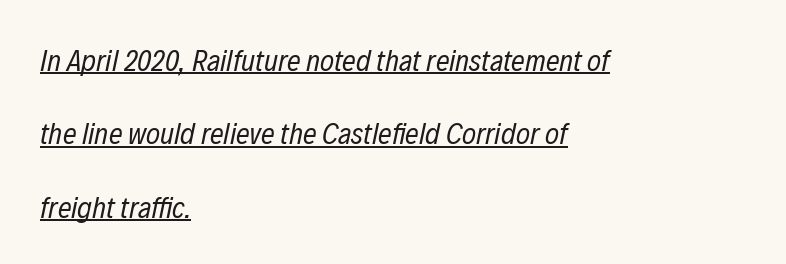
Q: Is the text bold? A: No.
Q: Is the text italic (slanted)? A: Yes, it leans right by about 12 degrees.
Q: Is the text underlined? A: Yes.
Q: How is the paragraph aligned? A: Left-aligned.
Q: Is the spacing between letters normal or unusually wide? A: Normal.
Q: Is the spacing between lines tight, normal or loose? A: Loose.
Q: Width (condensed, normal, or wide)? A: Condensed.
Q: Stroke contrast? A: Low.
Q: x-height? A: Medium.
Q: Monospaced? A: No.
